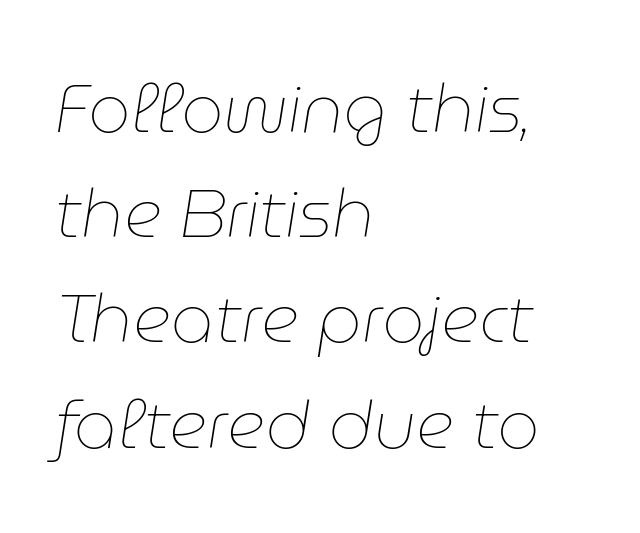
Weight class: somewhere from thin through regular. Posture: slanted. Every row of glyphs begins at an identical x-position on the left. Glyph-to-glyph distance matches everyday printed text. Underline: absent. Rows of type keep a routine distance in the vertical direction.
